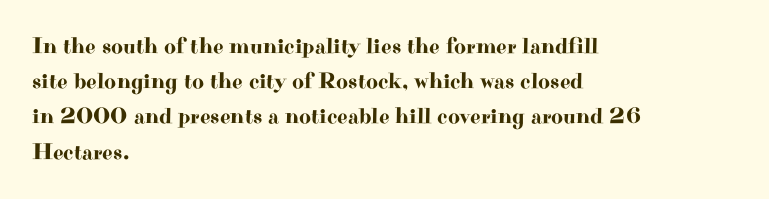
Q: Is the text italic (slanted)? A: No, it is upright.
Q: Is the text underlined? A: No.
Q: How is the paragraph aligned? A: Left-aligned.
Q: Is the spacing between letters normal or unusually wide? A: Normal.
Q: Is the spacing between lines tight, normal or loose? A: Normal.
